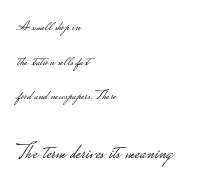
Q: Is the text bold? A: No.
Q: Is the text italic (slanted)? A: Yes.
Q: Is the text underlined? A: No.
Q: How is the paragraph aligned? A: Left-aligned.
Q: Is the spacing between letters normal or unusually wide? A: Normal.
Q: Is the spacing between lines tight, normal or loose? A: Loose.
Q: Which block of text is set in a larger size, the first (top) or the second (bottom)? A: The second (bottom) one.
